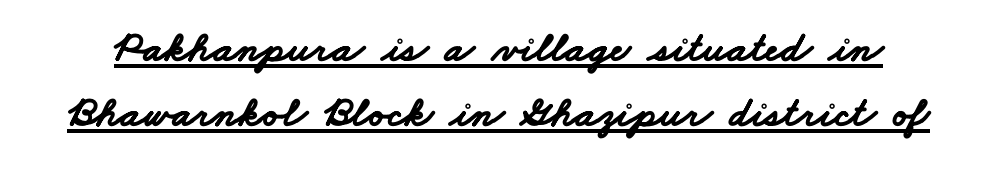
The image shows 43 px bold, wide sans-serif type; set normal line spacing (1.51x), normal letter spacing, underlined; low stroke contrast and a small x-height.
